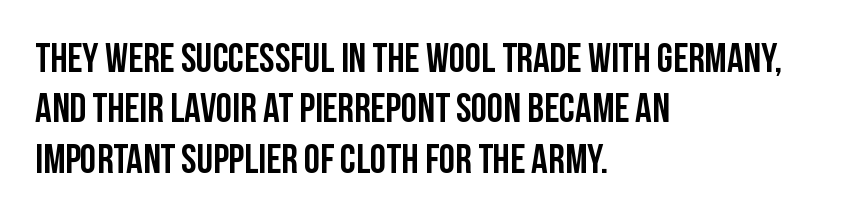
The image shows 41 px condensed sans-serif type, upright; set left-aligned, line spacing 1.23x, normal letter spacing, not underlined; low stroke contrast and a large x-height.
